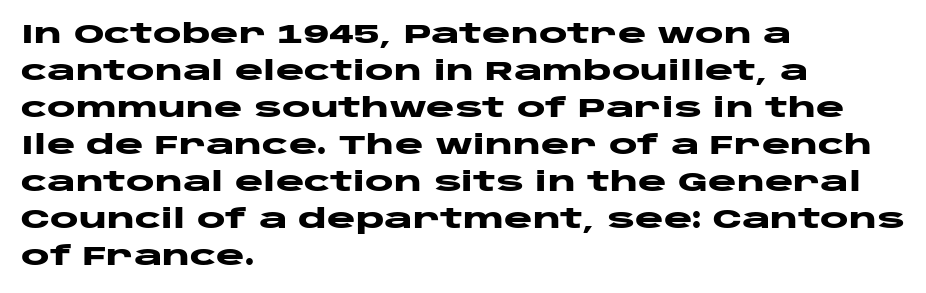
Every character sits straight up, as roman type does. Words appear dense and cohesive because spacing is normal. On the weight axis this lands at bold, roughly 700. In terms of leading, this rendering sits right in the middle.
